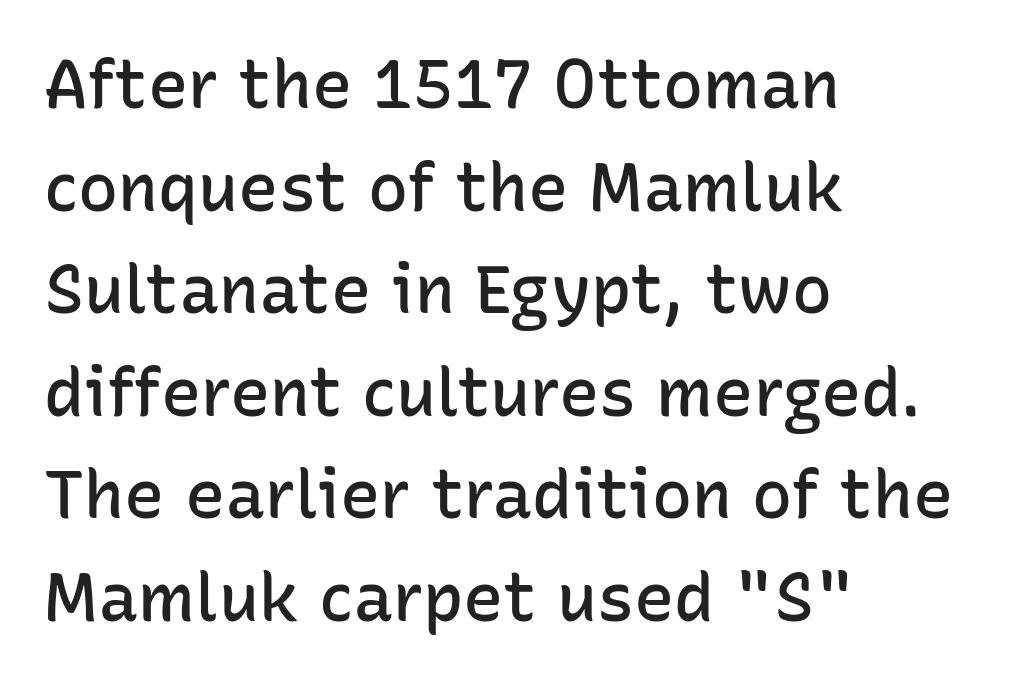
A classic flush-left, rag-right setting is used for this passage. This sample uses plain, unmodified letter spacing. Characters remain perfectly vertical along every line. The passage shown is semibold, sitting just below true bold.
